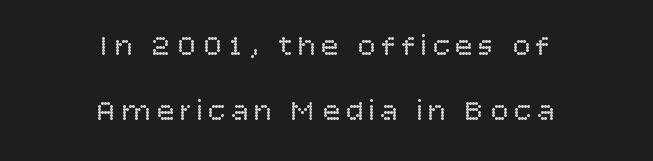
The rag falls on both sides of this text block equally. The letters stand upright; this is a roman face. No extra ink here — the face is not bold. This block would shrink considerably if given ordinary leading; it's expanded now. This sample has the flowing, uneven cadence of proportional lettering.
